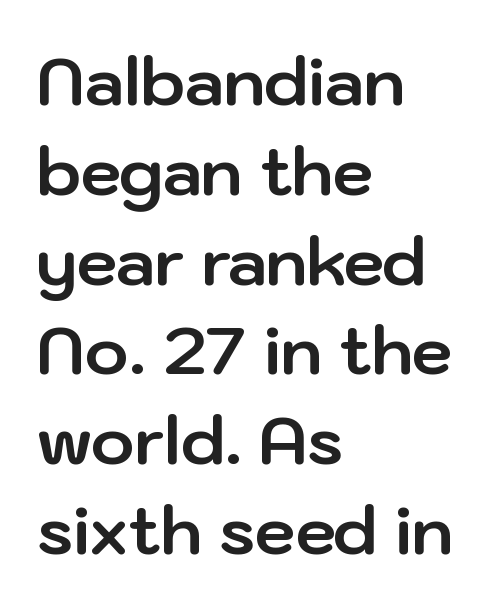
Q: Is the text bold? A: Yes.
Q: Is the text italic (slanted)? A: No, it is upright.
Q: Is the typeface a serif or a sans-serif typeface? A: Sans-serif.
Q: Is the text underlined? A: No.
Q: How is the paragraph aligned? A: Left-aligned.
Q: Is the spacing between letters normal or unusually wide? A: Normal.
Q: Is the spacing between lines tight, normal or loose? A: Normal.
Q: Width (condensed, normal, or wide)? A: Normal.
Q: Stroke contrast? A: Low.
Q: x-height? A: Medium.
Q: Monospaced? A: No.
